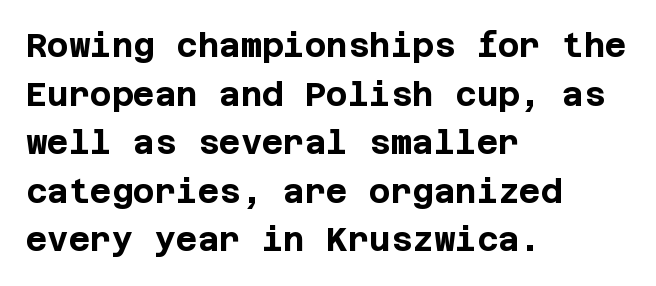
The image shows 33 px bold sans-serif type, upright; set left-aligned, normal line spacing (1.47x), normal letter spacing, not underlined; low stroke contrast and a large x-height.
